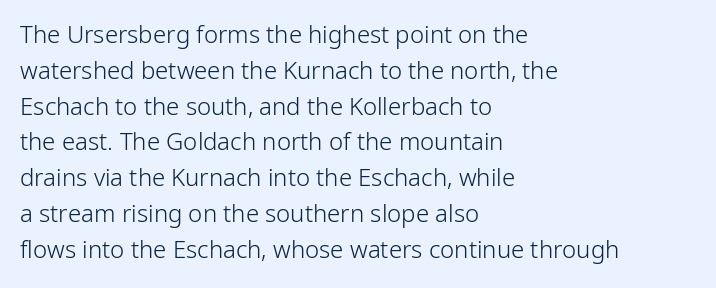
The setting favours the left margin, as ordinary paragraphs usually do. Upright lettering throughout. Letter spacing: default. No chunkiness to these letters — they're not bold.
